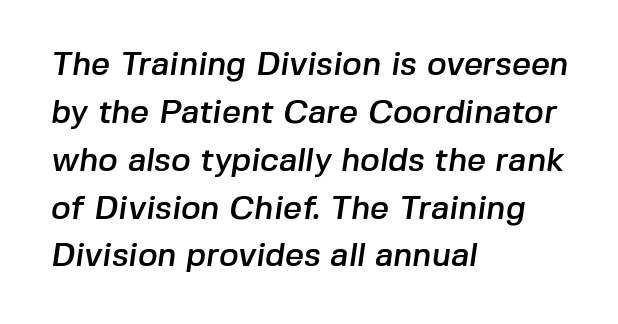
The image shows 33 px sans-serif type; set left-aligned, normal line spacing (1.45x), normal letter spacing, not underlined; low stroke contrast and a medium x-height.
